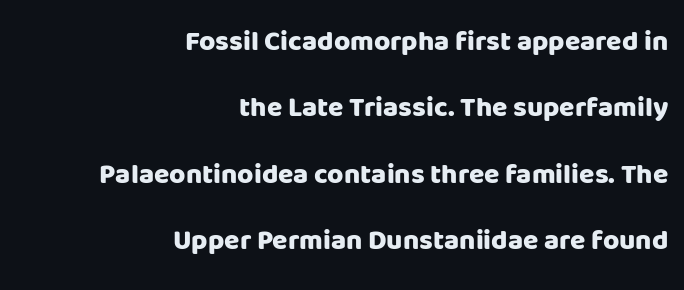
{"serif": "no", "italic": "no", "bold": "yes", "weight": "heavy", "width": "normal", "stroke_contrast": "low", "x_height": "large", "monospaced": "no", "underline": "no", "align": "right", "line_spacing": "loose", "line_spacing_ratio": 2.37, "letter_spacing": "normal", "letter_spacing_em": 0.0, "glyph_px": 28}
